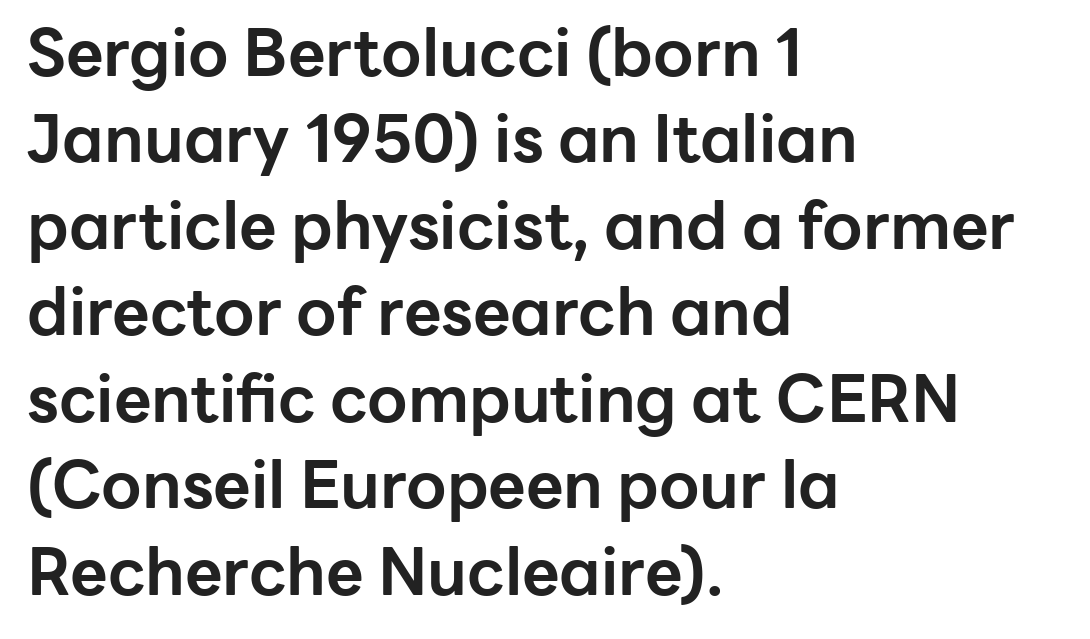
The image shows 65 px bold sans-serif type, upright; set left-aligned, normal line spacing (1.33x), normal letter spacing, not underlined; low stroke contrast and a medium x-height.
